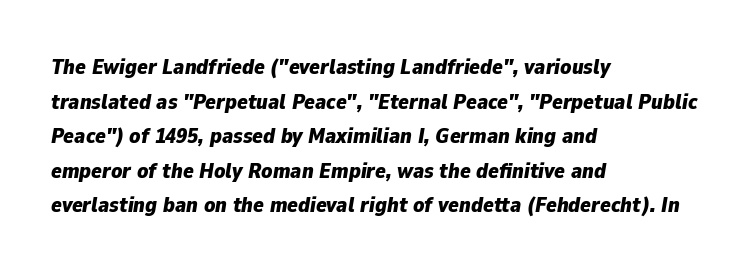
The image shows 22 px bold type, italic (leaning right); set left-aligned, normal line spacing (1.57x), normal letter spacing, not underlined.
